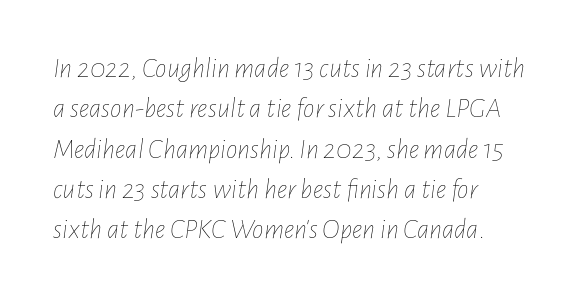
The image shows 29 px thin, condensed type, italic (leaning right); set left-aligned, normal line spacing (1.39x), normal letter spacing, not underlined; low stroke contrast and a medium x-height.
